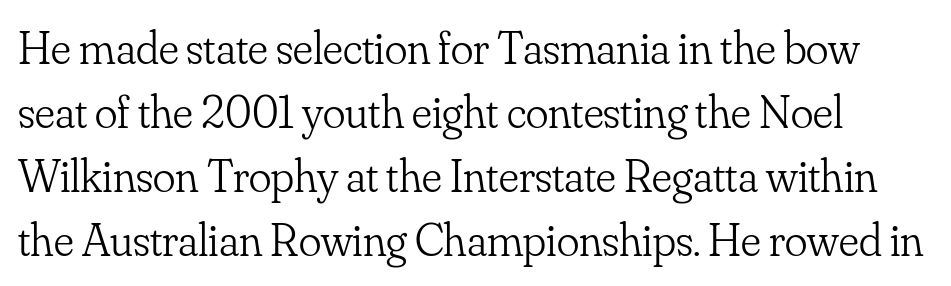
The image shows 47 px light serif type, upright; set normal line spacing (1.36x), normal letter spacing, not underlined; low stroke contrast and a small x-height.
